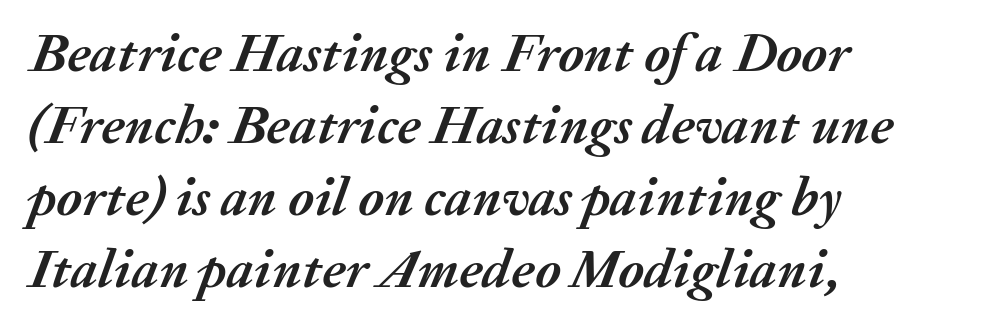
The image shows 55 px semibold type, italic (leaning right); set left-aligned, normal line spacing (1.31x), normal letter spacing, not underlined; medium stroke contrast and a medium x-height.
